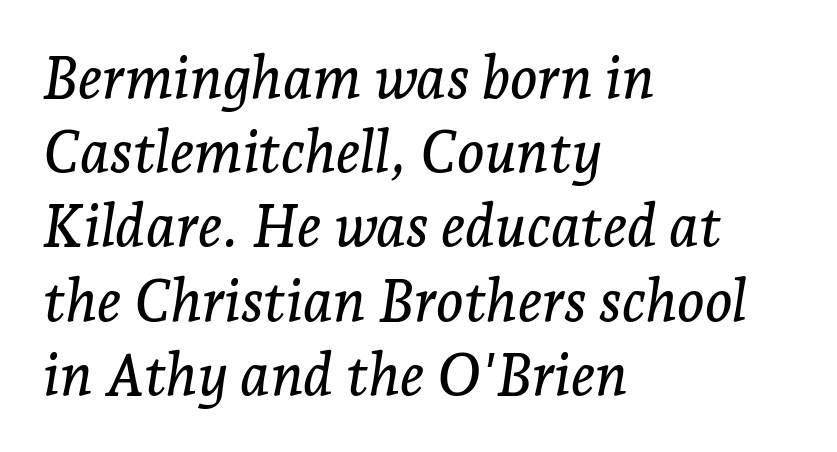
The strip under each line holds only bare page. Observe the ordinary spacing: letters are neighbours, not strangers. The ragged edge is on the right, which tells us the setting is flush left. This is oblique type, the kind used for emphasis or titles.
